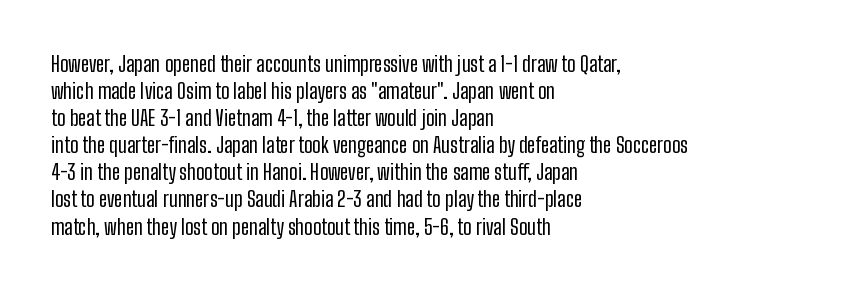
The image shows 21 px text type, upright; set left-aligned, normal line spacing (1.29x), normal letter spacing, not underlined.
